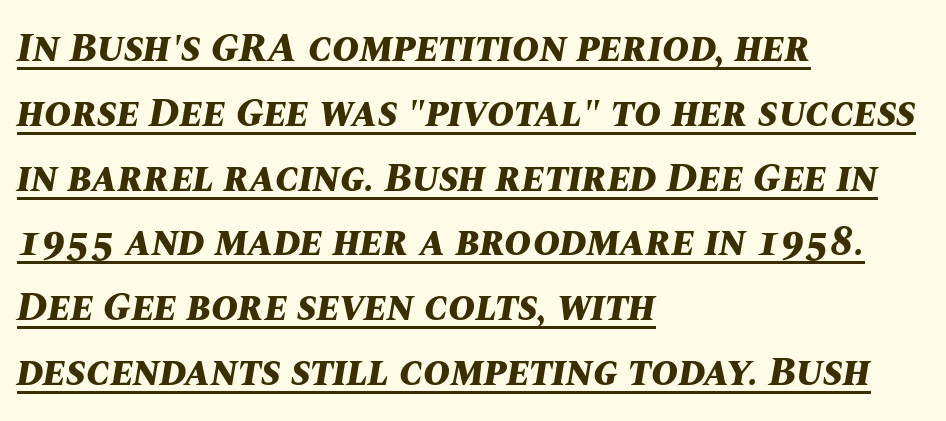
Q: Is the text bold? A: Yes.
Q: Is the text italic (slanted)? A: Yes, it leans right by about 10 degrees.
Q: Is the text underlined? A: Yes.
Q: How is the paragraph aligned? A: Left-aligned.
Q: Is the spacing between letters normal or unusually wide? A: Normal.
Q: Is the spacing between lines tight, normal or loose? A: Normal.
Q: Width (condensed, normal, or wide)? A: Normal.
Q: Stroke contrast? A: Medium.
Q: x-height? A: Large.
Q: Monospaced? A: No.
